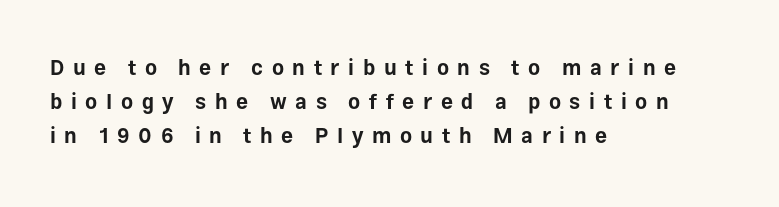
The image shows 21 px bold type, upright; set left-aligned, normal line spacing (1.63x), unusually wide letter spacing (+0.41 em), not underlined.
